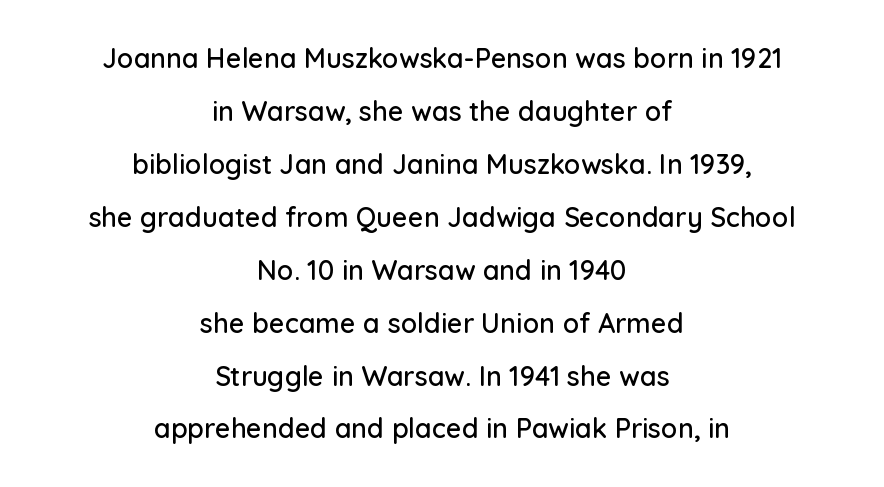
{"italic": "no", "underline": "no", "align": "center", "line_spacing": "loose", "line_spacing_ratio": 1.96, "letter_spacing": "normal", "letter_spacing_em": 0.0, "glyph_px": 27}
